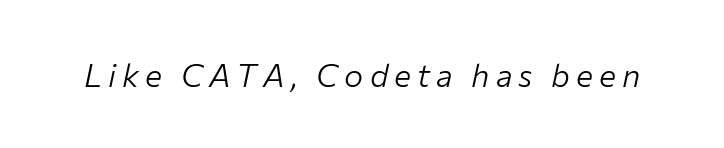
{"italic": "yes", "lean": "right", "slant_degrees": 12, "bold": "no", "weight": "light", "width": "normal", "stroke_contrast": "low", "x_height": "medium", "monospaced": "no", "underline": "no", "glyph_px": 32}
